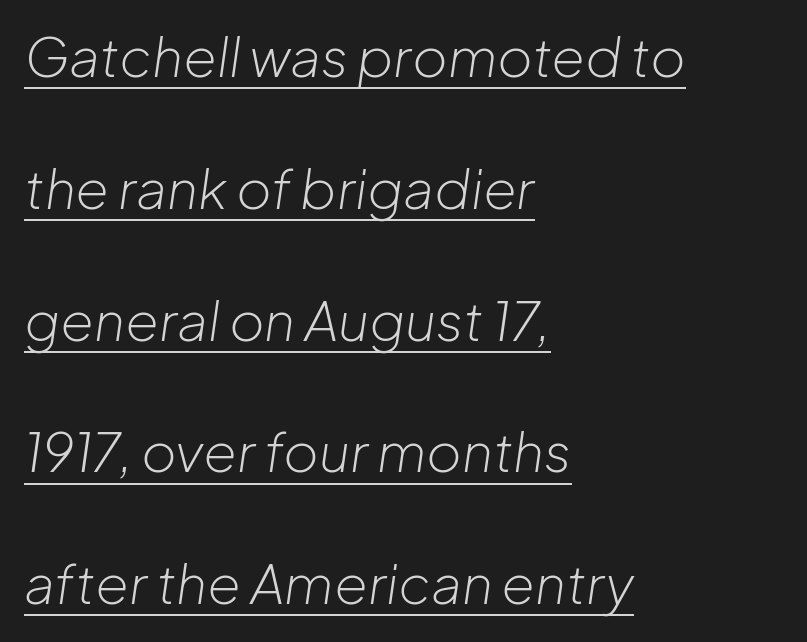
The image shows 54 px light type, italic (leaning right); set left-aligned, loose line spacing (2.44x), normal letter spacing, underlined; low stroke contrast and a medium x-height.
